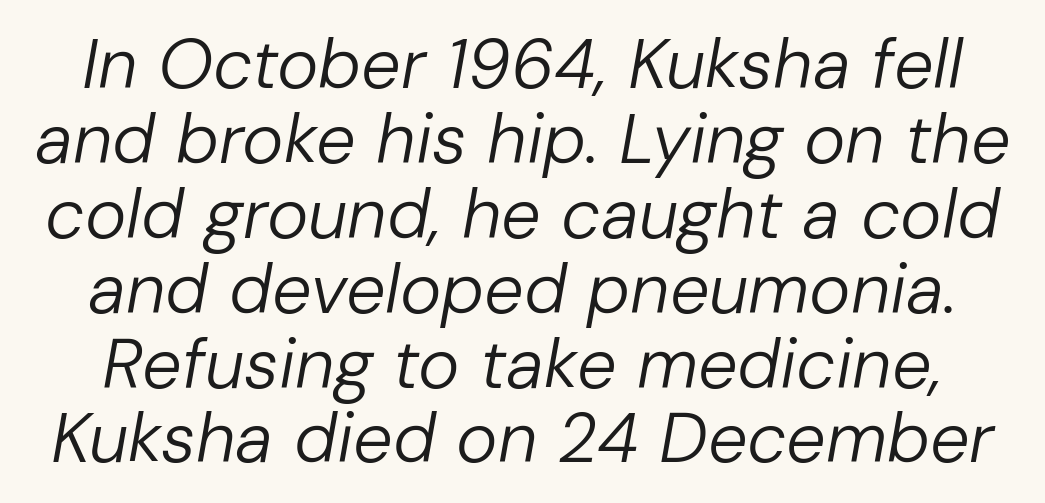
The image shows 70 px regular-weight type, italic (leaning right); set tight line spacing (1.07x), normal letter spacing, not underlined; low stroke contrast and a medium x-height.
